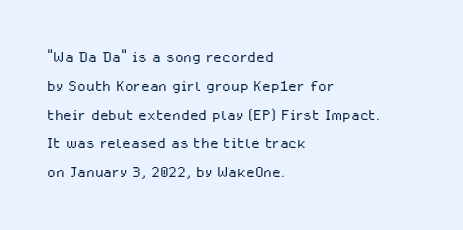
Q: Is the text bold? A: No.
Q: Is the text italic (slanted)? A: No, it is upright.
Q: Is the text underlined? A: No.
Q: How is the paragraph aligned? A: Left-aligned.
Q: Is the spacing between letters normal or unusually wide? A: Normal.
Q: Is the spacing between lines tight, normal or loose? A: Normal.
